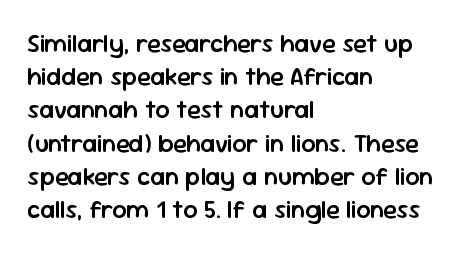
The image shows 25 px text type, upright; set left-aligned, normal line spacing (1.33x), normal letter spacing, not underlined.
